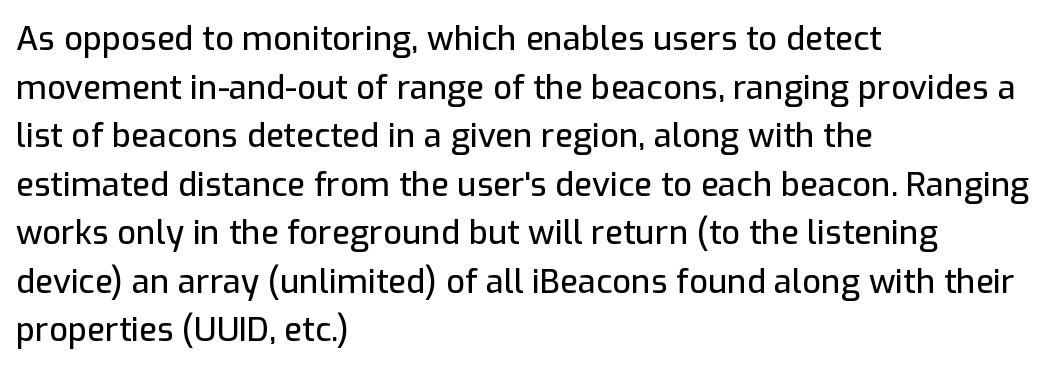
{"serif": "no", "italic": "no", "width": "normal", "stroke_contrast": "low", "x_height": "medium", "monospaced": "no", "underline": "no", "align": "left", "line_spacing": "normal", "line_spacing_ratio": 1.47, "letter_spacing": "normal", "letter_spacing_em": 0.0, "glyph_px": 33}
